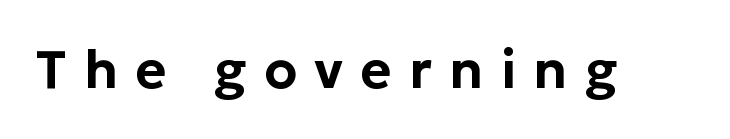
{"serif": "no", "italic": "no", "width": "normal", "stroke_contrast": "low", "x_height": "medium", "monospaced": "no", "underline": "no", "letter_spacing": "wide", "letter_spacing_em": 0.33, "glyph_px": 53}
